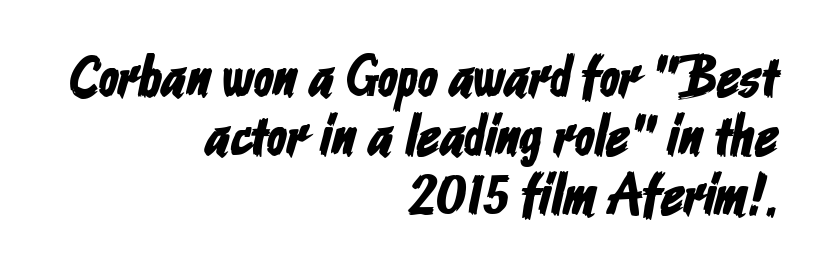
Q: Is the typeface a serif or a sans-serif typeface? A: Sans-serif.
Q: Is the text underlined? A: No.
Q: How is the paragraph aligned? A: Right-aligned.
Q: Is the spacing between letters normal or unusually wide? A: Normal.
Q: Is the spacing between lines tight, normal or loose? A: Tight.
Q: Width (condensed, normal, or wide)? A: Condensed.
Q: Stroke contrast? A: Low.
Q: x-height? A: Medium.
Q: Monospaced? A: No.
